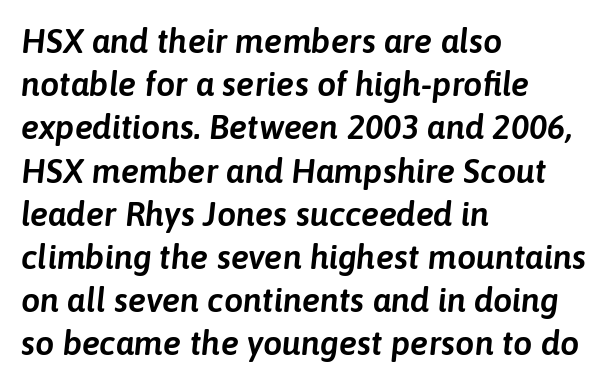
{"italic": "yes", "lean": "right", "slant_degrees": 6, "width": "normal", "stroke_contrast": "low", "x_height": "medium", "monospaced": "no", "underline": "no", "align": "left", "line_spacing": "normal", "line_spacing_ratio": 1.27, "letter_spacing": "normal", "letter_spacing_em": 0.0, "glyph_px": 34}
